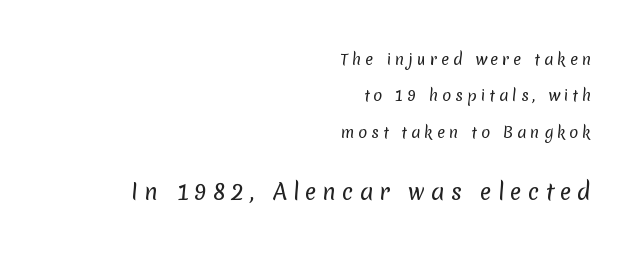
{"bold": "no", "underline": "no", "align": "right", "line_spacing": "loose", "line_spacing_ratio": 2.43, "letter_spacing": "wide", "letter_spacing_em": 0.26, "larger_block": "second", "size_ratio": 1.47, "glyph_px": 22}
